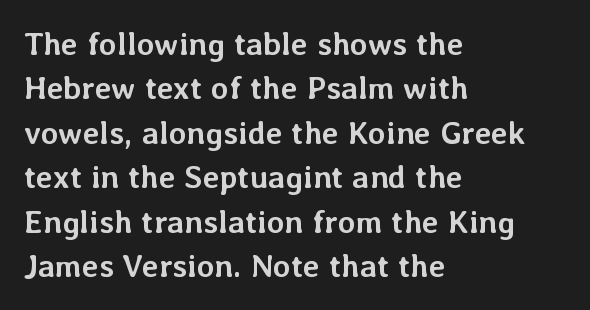
No italicization has been applied; the sample stays upright. Unmarked baselines from the first word to the last. Caption: multi-line text, flush left, ragged right. Horizontal bands of white between lines are of average thickness. How heavy is the stroke? Heavy — this is a bold. Tracking value appears to be zero — textbook default spacing.
